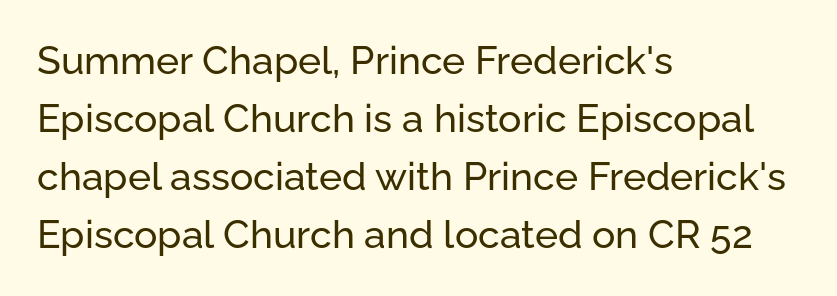
The strip under each line holds only bare page. Horizontally, the lines are justified to the leading edge only. What kind of face is this? One without serifs — a sans. The rows are spaced the way most documents space them. The type sits square on the baseline with zero lean. Letter spacing: default.
